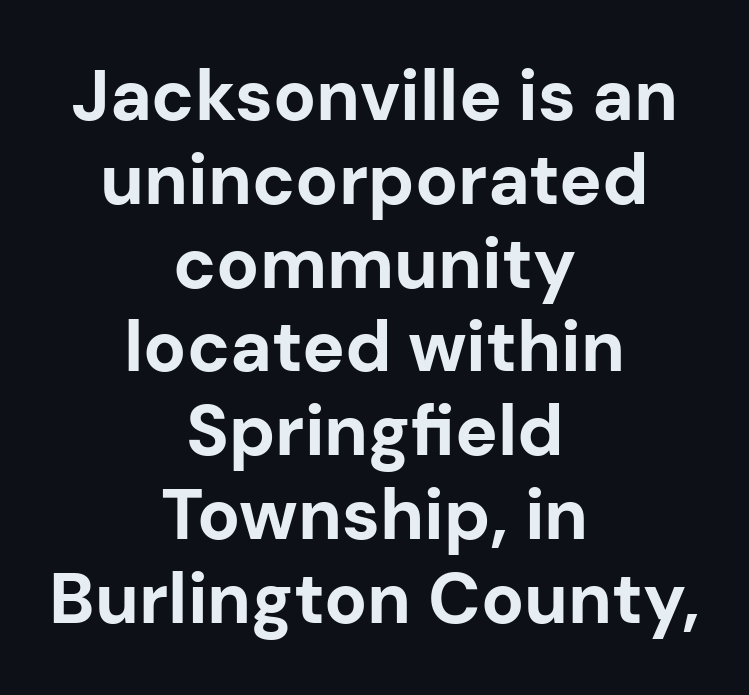
Q: Is the text bold? A: Yes.
Q: Is the text italic (slanted)? A: No, it is upright.
Q: Is the typeface a serif or a sans-serif typeface? A: Sans-serif.
Q: Is the text underlined? A: No.
Q: How is the paragraph aligned? A: Centered.
Q: Is the spacing between letters normal or unusually wide? A: Normal.
Q: Width (condensed, normal, or wide)? A: Normal.
Q: Stroke contrast? A: Low.
Q: x-height? A: Medium.
Q: Monospaced? A: No.
